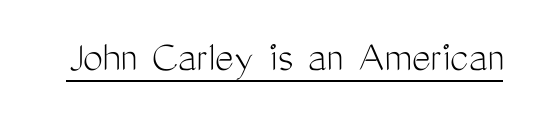
{"serif": "no", "italic": "no", "bold": "no", "weight": "light", "width": "condensed", "stroke_contrast": "medium", "x_height": "medium", "monospaced": "no", "underline": "yes", "letter_spacing": "normal", "letter_spacing_em": 0.0, "glyph_px": 45}
